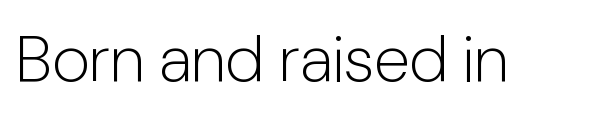
Q: Is the text bold? A: No.
Q: Is the text italic (slanted)? A: No, it is upright.
Q: Is the typeface a serif or a sans-serif typeface? A: Sans-serif.
Q: Is the text underlined? A: No.
Q: Is the spacing between letters normal or unusually wide? A: Normal.
Q: Width (condensed, normal, or wide)? A: Normal.
Q: Stroke contrast? A: Low.
Q: x-height? A: Medium.
Q: Monospaced? A: No.
